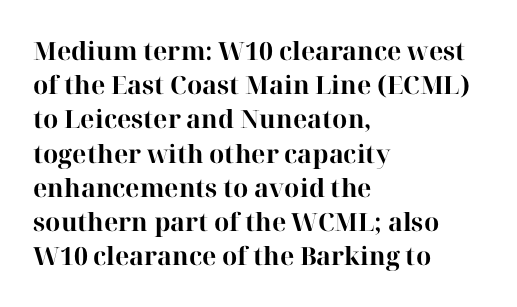
The lines in this sample share a left origin and differ only in where they stop. Summary of vertical rhythm: regular, with standard interline spacing. Italic: no, the glyphs are upright roman. The letterforms sit shoulder to shoulder at normal distance. Set as a true bold cut, around the 700 mark. The baseline area is clear.
